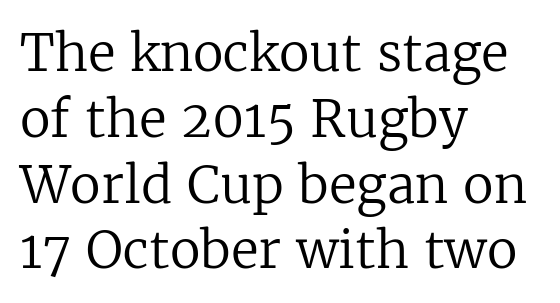
{"serif": "yes", "italic": "no", "bold": "no", "weight": "regular", "width": "normal", "stroke_contrast": "low", "x_height": "medium", "monospaced": "no", "underline": "no", "align": "left", "line_spacing": "normal", "line_spacing_ratio": 1.29, "letter_spacing": "normal", "letter_spacing_em": 0.0, "glyph_px": 51}
